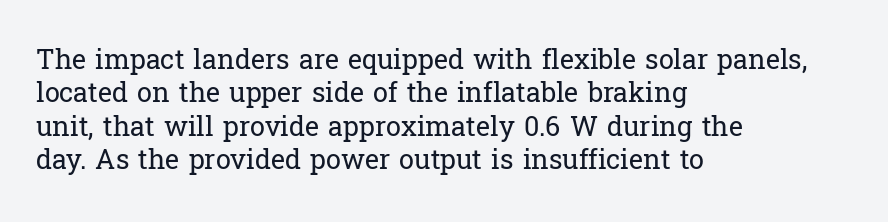
Q: Is the text bold? A: No.
Q: Is the text italic (slanted)? A: No, it is upright.
Q: Is the text underlined? A: No.
Q: How is the paragraph aligned? A: Left-aligned.
Q: Is the spacing between letters normal or unusually wide? A: Normal.
